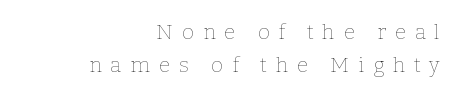
{"italic": "no", "bold": "no", "underline": "no", "align": "right", "line_spacing": "normal", "line_spacing_ratio": 1.59, "letter_spacing": "wide", "letter_spacing_em": 0.41, "glyph_px": 21}
